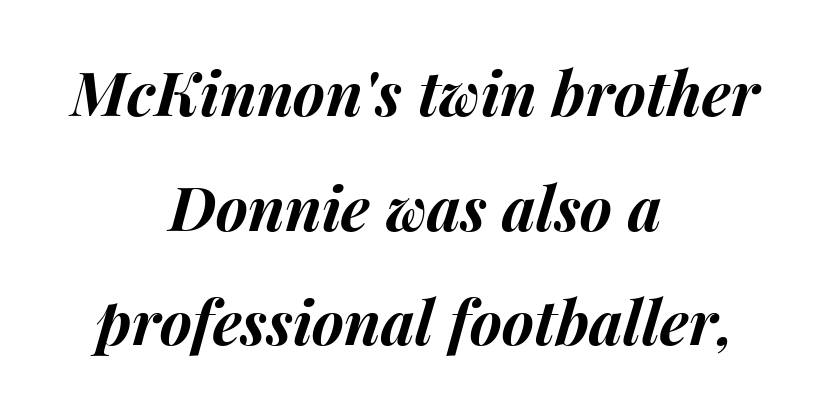
The tracking reads as untouched default to a designer's eye. The specimen omits any rule beneath the text block's lines. Style check: oblique. As a designer I'd log this as weight 700, bold. Centered paragraph, ragged on both sides.
